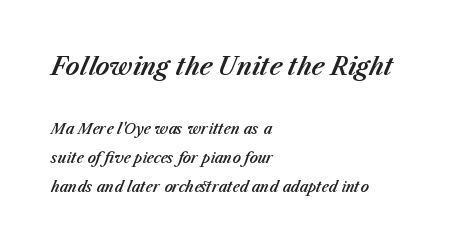
Q: Is the text italic (slanted)? A: Yes, it leans right by about 23 degrees.
Q: Is the text underlined? A: No.
Q: How is the paragraph aligned? A: Left-aligned.
Q: Is the spacing between letters normal or unusually wide? A: Normal.
Q: Is the spacing between lines tight, normal or loose? A: Loose.
Q: Which block of text is set in a larger size, the first (top) or the second (bottom)? A: The first (top) one.
